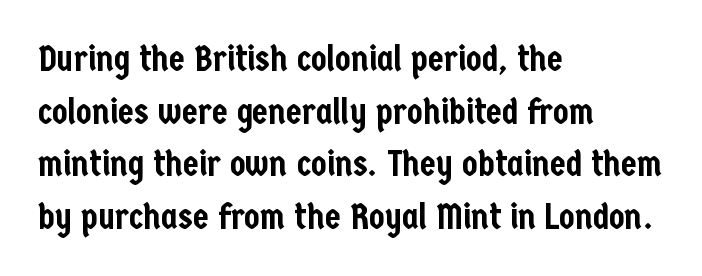
Q: Is the text italic (slanted)? A: No, it is upright.
Q: Is the typeface a serif or a sans-serif typeface? A: Sans-serif.
Q: Is the text underlined? A: No.
Q: How is the paragraph aligned? A: Left-aligned.
Q: Is the spacing between letters normal or unusually wide? A: Normal.
Q: Is the spacing between lines tight, normal or loose? A: Normal.
Q: Width (condensed, normal, or wide)? A: Condensed.
Q: Stroke contrast? A: Low.
Q: x-height? A: Medium.
Q: Monospaced? A: No.
